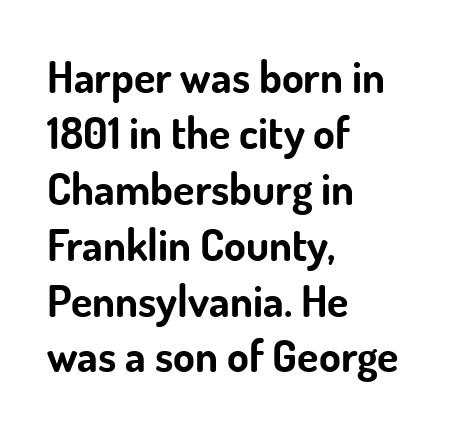
{"serif": "no", "italic": "no", "bold": "yes", "weight": "bold", "width": "normal", "stroke_contrast": "low", "x_height": "small", "monospaced": "no", "underline": "no", "align": "left", "line_spacing": "normal", "line_spacing_ratio": 1.27, "letter_spacing": "normal", "letter_spacing_em": 0.0, "glyph_px": 44}
